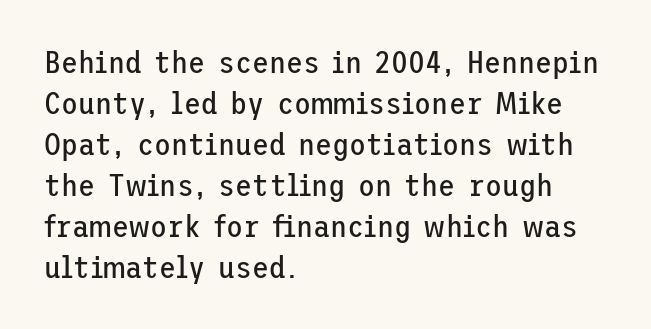
Q: Is the text bold? A: No.
Q: Is the text italic (slanted)? A: No, it is upright.
Q: Is the typeface a serif or a sans-serif typeface? A: Sans-serif.
Q: Is the text underlined? A: No.
Q: How is the paragraph aligned? A: Left-aligned.
Q: Is the spacing between letters normal or unusually wide? A: Normal.
Q: Is the spacing between lines tight, normal or loose? A: Normal.
Q: Width (condensed, normal, or wide)? A: Normal.
Q: Stroke contrast? A: Low.
Q: x-height? A: Medium.
